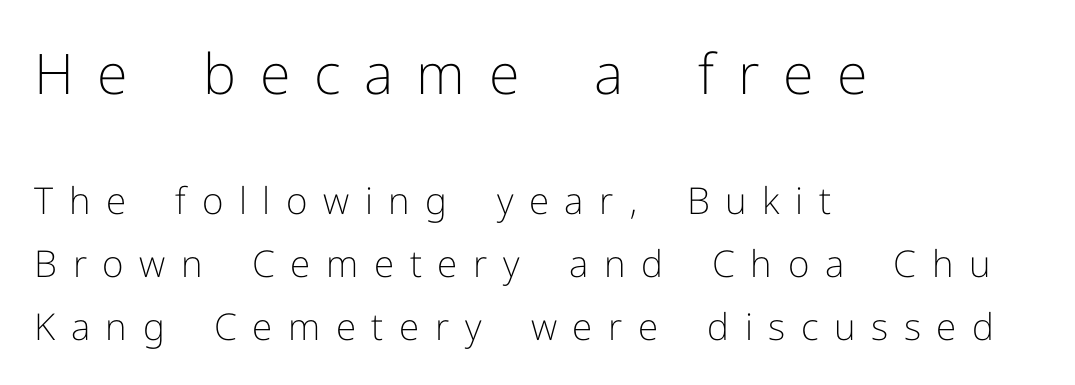
Lines of text with bare space underneath. Compared with a centered layout, this one pins lines to the left instead. This rendering employs a face without finishing strokes, i.e., a sans-serif. You could not count columns in this text — the font is proportionally spaced.
